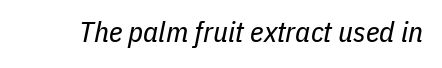
{"italic": "yes", "lean": "right", "slant_degrees": 11, "bold": "no", "weight": "regular", "width": "condensed", "stroke_contrast": "low", "x_height": "medium", "monospaced": "no", "underline": "no", "letter_spacing": "normal", "letter_spacing_em": 0.0, "glyph_px": 29}
